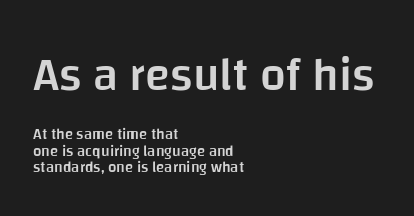
Q: Is the text bold? A: Semi-bold.
Q: Is the text italic (slanted)? A: No, it is upright.
Q: Is the typeface a serif or a sans-serif typeface? A: Sans-serif.
Q: Is the text underlined? A: No.
Q: How is the paragraph aligned? A: Left-aligned.
Q: Is the spacing between letters normal or unusually wide? A: Normal.
Q: Is the spacing between lines tight, normal or loose? A: Tight.
Q: Which block of text is set in a larger size, the first (top) or the second (bottom)? A: The first (top) one.
Q: Width (condensed, normal, or wide)? A: Normal.
Q: Stroke contrast? A: Low.
Q: x-height? A: Large.
Q: Monospaced? A: No.
